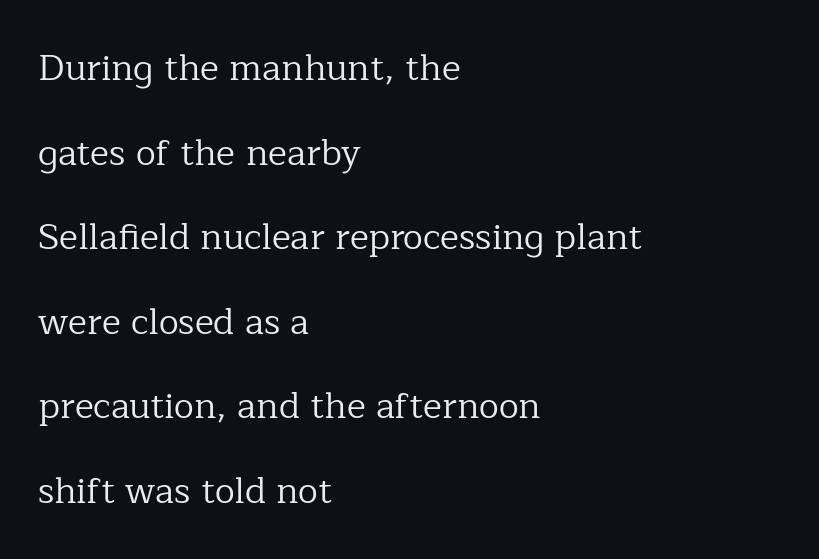
The image shows 36 px regular-weight serif type, upright; set left-aligned, loose line spacing (2.35x), normal letter spacing, not underlined; low stroke contrast and a medium x-height.
